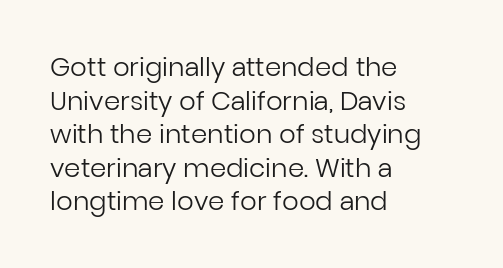
Q: Is the text bold? A: No.
Q: Is the text italic (slanted)? A: No, it is upright.
Q: Is the text underlined? A: No.
Q: How is the paragraph aligned? A: Left-aligned.
Q: Is the spacing between letters normal or unusually wide? A: Normal.
Q: Is the spacing between lines tight, normal or loose? A: Normal.
